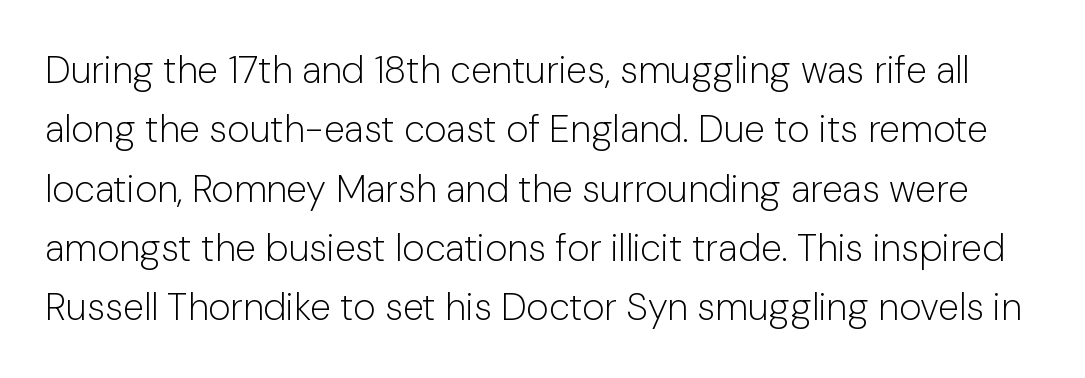
The image shows 38 px light sans-serif type, upright; set normal line spacing (1.56x), normal letter spacing, not underlined; low stroke contrast and a medium x-height.
